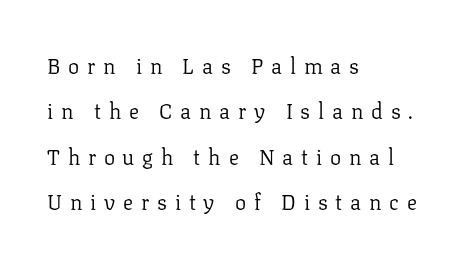
{"italic": "no", "bold": "no", "underline": "no", "align": "left", "line_spacing": "loose", "line_spacing_ratio": 2.16, "letter_spacing": "wide", "letter_spacing_em": 0.37, "glyph_px": 21}
